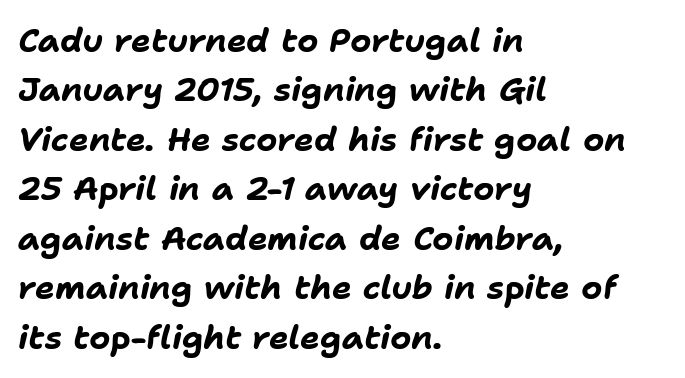
Q: Is the text bold? A: Yes.
Q: Is the text italic (slanted)? A: Yes, it leans right by about 11 degrees.
Q: Is the text underlined? A: No.
Q: How is the paragraph aligned? A: Left-aligned.
Q: Is the spacing between letters normal or unusually wide? A: Normal.
Q: Is the spacing between lines tight, normal or loose? A: Normal.
Q: Width (condensed, normal, or wide)? A: Normal.
Q: Stroke contrast? A: Low.
Q: x-height? A: Medium.
Q: Monospaced? A: No.
